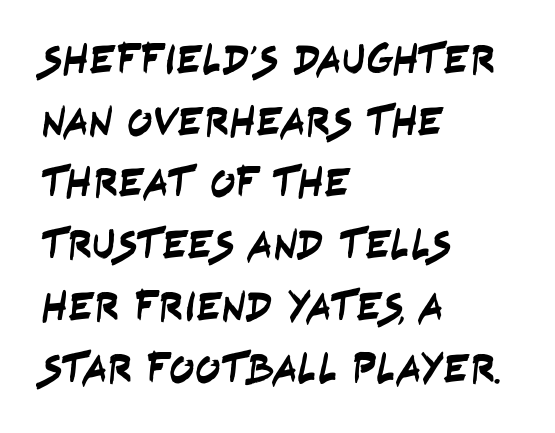
The image shows 42 px condensed sans-serif type; set left-aligned, normal line spacing (1.47x), normal letter spacing, not underlined; low stroke contrast and a large x-height.
